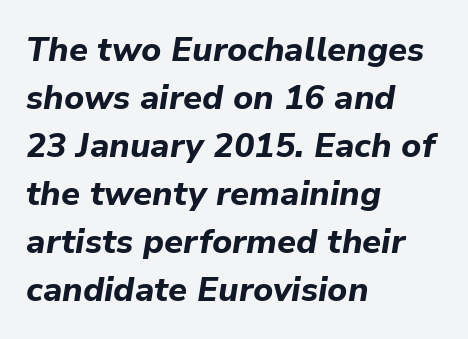
Typeset ragged right — the left edge is the straight one. Rule under the text: the space is simply empty. The sample has been set heavy, in full bold. Spacing between characters is what you'd get straight out of the box. This sample has the flowing, uneven cadence of proportional lettering. The typography opts for an oblique posture over an upright one.
